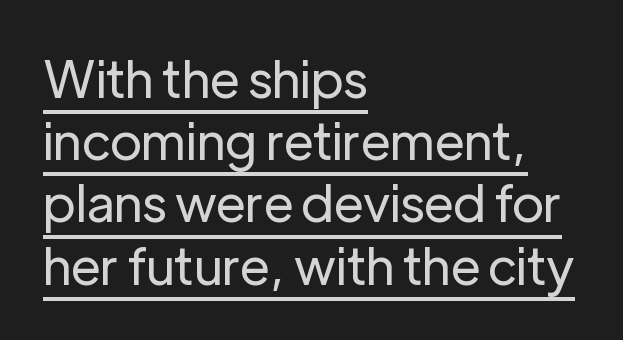
Is this a sans? Yes — the strokes have no serifs. Each word holds together tightly as a unit, with standard inter-letter gaps. In CSS terms this would be text-align: left. Posture: straight, roman, zero tilt. Caption: lettering with a line underneath. Note the varied advance widths — an 'i' is clearly narrower than an 'm'.
